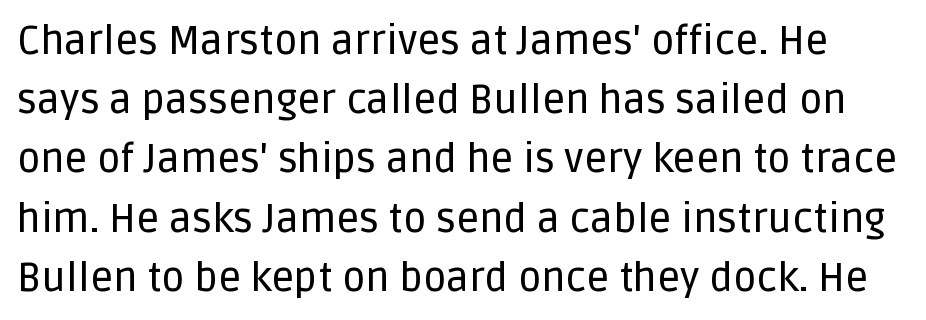
The image shows 40 px sans-serif type, upright; set normal line spacing (1.48x), normal letter spacing, not underlined; low stroke contrast and a large x-height.
